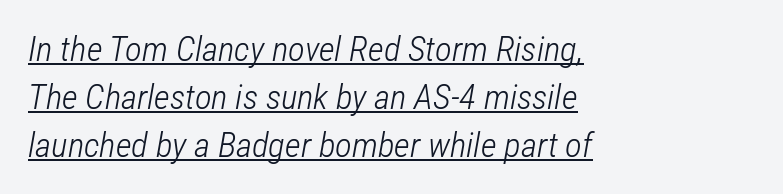
{"italic": "yes", "lean": "right", "slant_degrees": 12, "bold": "no", "weight": "light", "width": "condensed", "stroke_contrast": "low", "x_height": "medium", "monospaced": "no", "underline": "yes", "align": "left", "line_spacing": "normal", "line_spacing_ratio": 1.37, "letter_spacing": "normal", "letter_spacing_em": 0.0, "glyph_px": 35}
